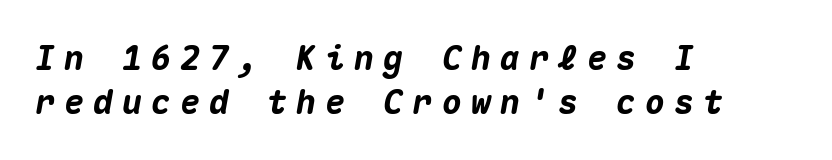
Q: Is the text bold? A: Yes.
Q: Is the text italic (slanted)? A: Yes, it leans right by about 10 degrees.
Q: Is the text underlined? A: No.
Q: How is the paragraph aligned? A: Left-aligned.
Q: Is the spacing between letters normal or unusually wide? A: Unusually wide.
Q: Is the spacing between lines tight, normal or loose? A: Normal.
Q: Width (condensed, normal, or wide)? A: Normal.
Q: Stroke contrast? A: Medium.
Q: x-height? A: Medium.
Q: Monospaced? A: Yes.
